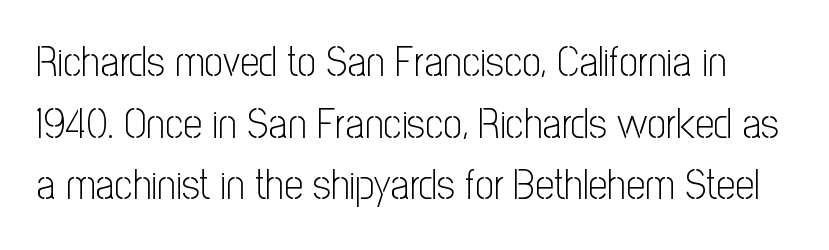
Honestly, the row spacing looks completely unremarkable. The type sits square on the baseline with zero lean. The font family rendered here belongs to the sans-serif group. The letters advance in unequal steps, a hallmark of proportional type. Nobody drew a line under any word here.
